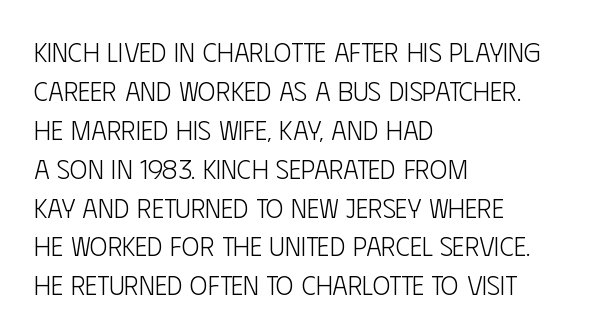
{"italic": "no", "bold": "no", "underline": "no", "align": "left", "line_spacing": "normal", "line_spacing_ratio": 1.44, "letter_spacing": "normal", "letter_spacing_em": 0.0, "glyph_px": 27}
